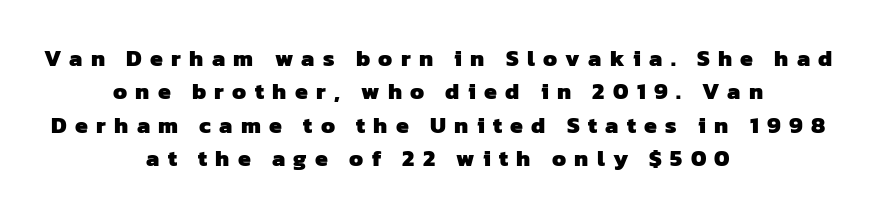
The image shows 23 px bold type; set centered, normal line spacing (1.45x), unusually wide letter spacing (+0.36 em), not underlined.
